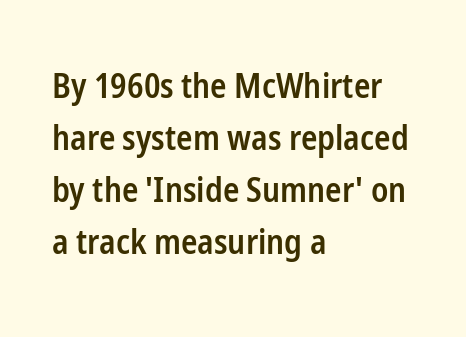
One glance says typical: line gaps are just what's usual. Designer's note — italics off, roman on. The rendering anchors every line to the left-hand side. The typeface chosen for these lines omits serifs. Lines of text with bare space underneath.
